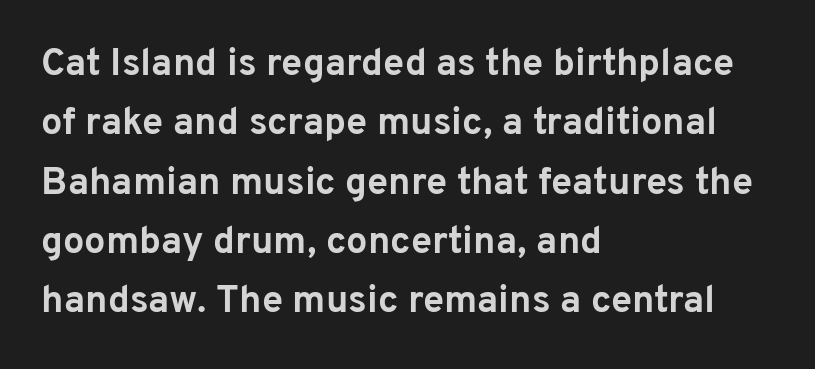
{"serif": "no", "italic": "no", "bold": "yes", "weight": "bold", "width": "normal", "stroke_contrast": "low", "x_height": "medium", "monospaced": "no", "underline": "no", "align": "left", "line_spacing": "normal", "line_spacing_ratio": 1.56, "letter_spacing": "normal", "letter_spacing_em": 0.0, "glyph_px": 38}
